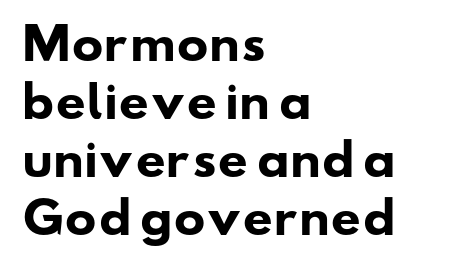
Weight check: bold — yes, fully. Spacing verdict: proportional, widths tailored to each character. Alignment: flush left. Regarding leading, the lines here are spaced in the standard way.
